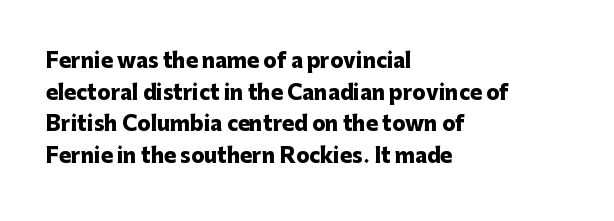
{"italic": "no", "bold": "yes", "underline": "no", "align": "left", "line_spacing": "normal", "line_spacing_ratio": 1.58, "letter_spacing": "normal", "letter_spacing_em": 0.0, "glyph_px": 20}
